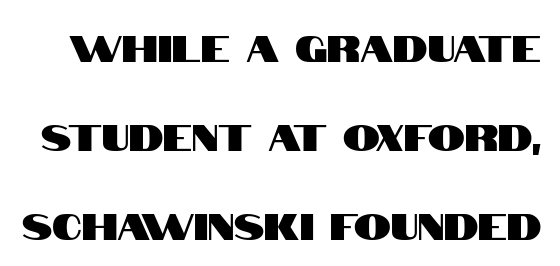
The image shows 37 px condensed sans-serif type, upright; set loose line spacing (2.41x), normal letter spacing, not underlined; high stroke contrast and a large x-height.
